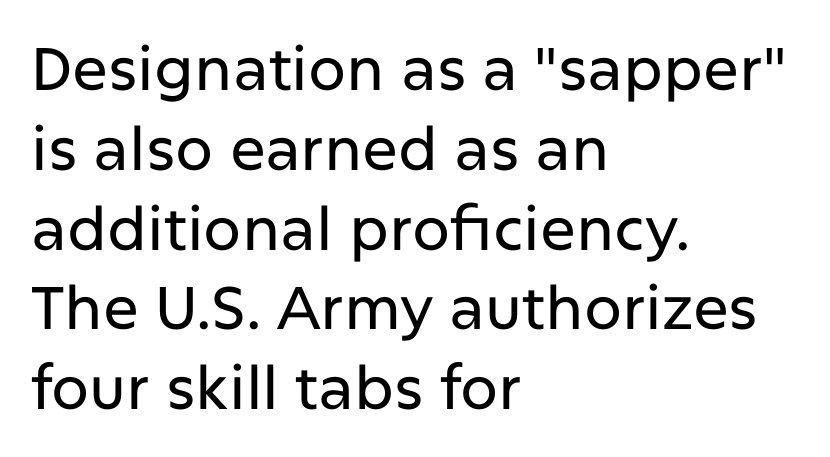
Q: Is the text italic (slanted)? A: No, it is upright.
Q: Is the typeface a serif or a sans-serif typeface? A: Sans-serif.
Q: Is the text underlined? A: No.
Q: How is the paragraph aligned? A: Left-aligned.
Q: Is the spacing between letters normal or unusually wide? A: Normal.
Q: Is the spacing between lines tight, normal or loose? A: Normal.
Q: Width (condensed, normal, or wide)? A: Normal.
Q: Stroke contrast? A: Low.
Q: x-height? A: Medium.
Q: Monospaced? A: No.
